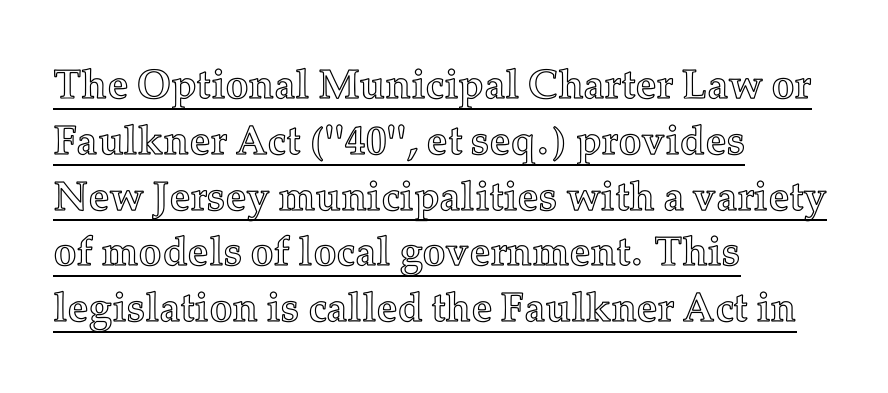
Visually the block forms a straight wall on the left and a jagged coastline on the right. The font's upright variant was chosen for this text. You could call the tracking neutral — neither tight nor loose. The letters advance in unequal steps, a hallmark of proportional type. Compared with undecorated copy, this sample adds a rule below the words. A normal amount of white space separates one row of letters from the next.
